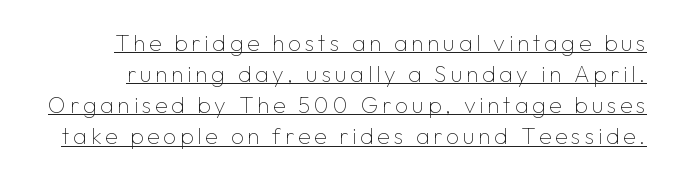
{"italic": "no", "bold": "no", "underline": "yes", "line_spacing": "normal", "line_spacing_ratio": 1.35, "glyph_px": 23}
